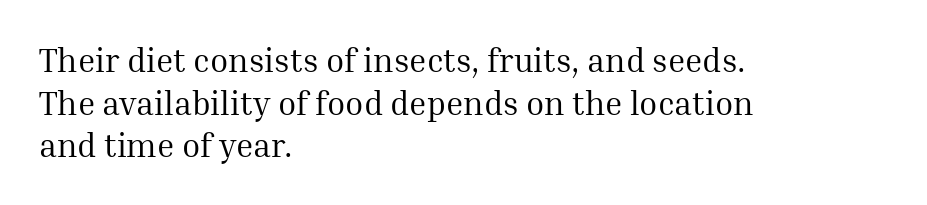
{"serif": "yes", "italic": "no", "bold": "no", "weight": "regular", "width": "normal", "stroke_contrast": "medium", "x_height": "medium", "monospaced": "no", "underline": "no", "align": "left", "line_spacing": "normal", "line_spacing_ratio": 1.29, "letter_spacing": "normal", "letter_spacing_em": 0.0, "glyph_px": 33}
